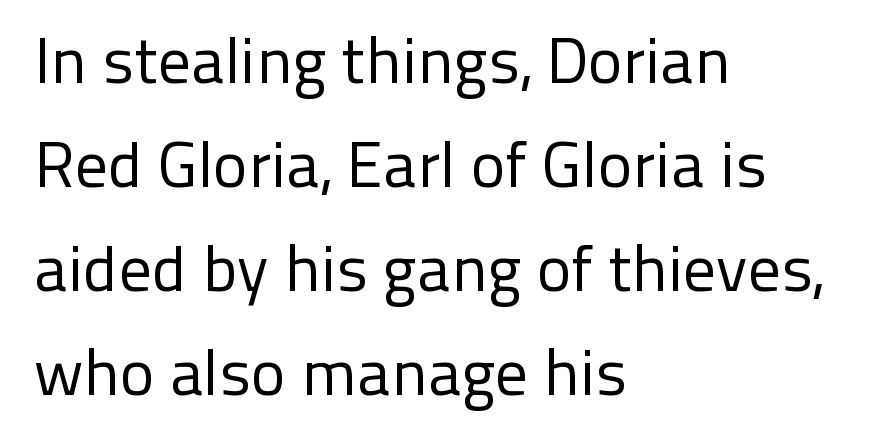
Honestly, the row spacing looks completely unremarkable. A student would call this left alignment; a typographer would say flush left, rag right. Notice how the stems are strictly vertical — no italics here. Short note: letters normally spaced. The passage shown is not underscored anywhere.
